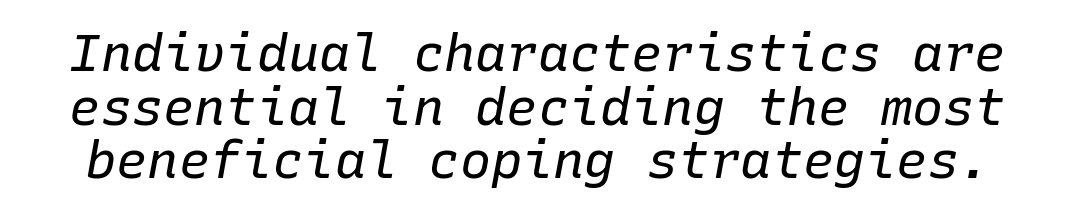
Italic? Definitely — the glyphs are oblique. The tracking reads as untouched default to a designer's eye. Each row of text sits above clean, open space. How would I describe the line gaps? Narrow and economical.
